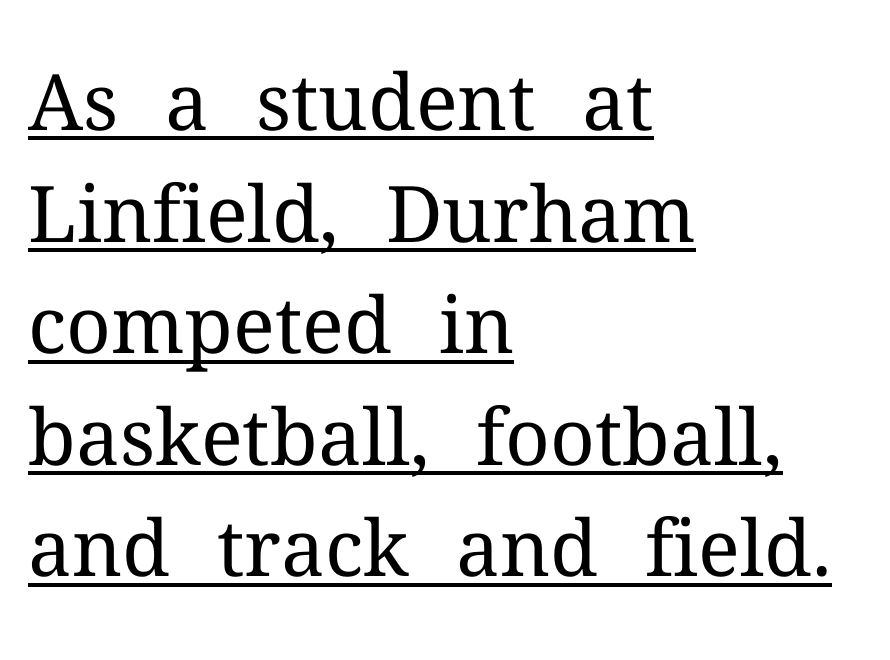
{"serif": "yes", "italic": "no", "bold": "no", "weight": "regular", "width": "normal", "stroke_contrast": "medium", "x_height": "medium", "monospaced": "no", "underline": "yes", "align": "left", "line_spacing": "normal", "line_spacing_ratio": 1.43, "letter_spacing": "normal", "letter_spacing_em": 0.0, "glyph_px": 78}
